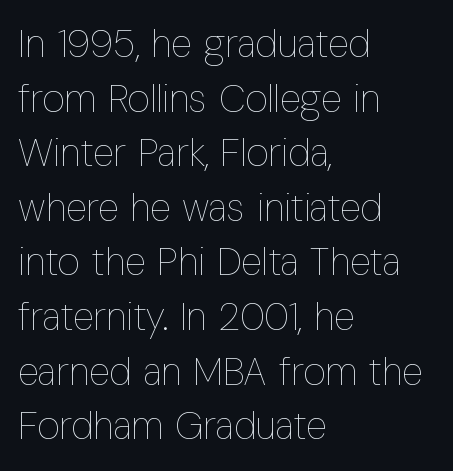
The image shows 39 px thin, condensed type, upright; set left-aligned, normal line spacing (1.4x), normal letter spacing, not underlined; low stroke contrast and a medium x-height.
